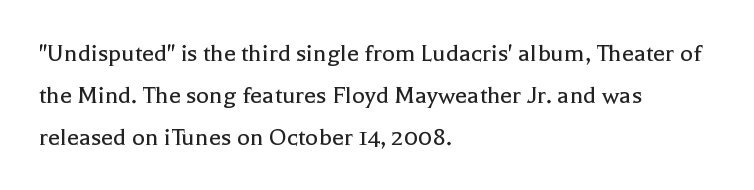
Q: Is the text bold? A: No.
Q: Is the text italic (slanted)? A: No, it is upright.
Q: Is the text underlined? A: No.
Q: How is the paragraph aligned? A: Left-aligned.
Q: Is the spacing between letters normal or unusually wide? A: Normal.
Q: Is the spacing between lines tight, normal or loose? A: Normal.
